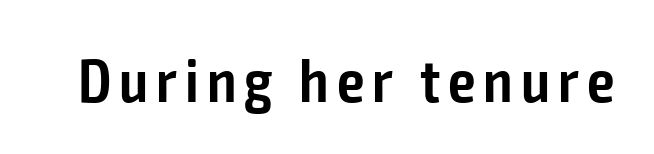
{"serif": "no", "italic": "no", "bold": "semi", "weight": "semibold", "width": "condensed", "stroke_contrast": "low", "x_height": "medium", "monospaced": "no", "underline": "no", "glyph_px": 61}
